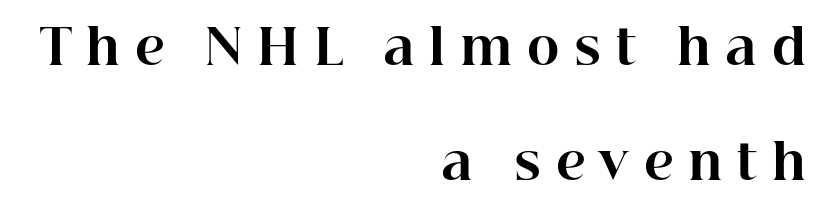
You can tell it's not italic because the verticals are truly vertical. The typesetter chose a ragged-left arrangement here. Its strokes are broad and dark, the hallmark of bold type. Airy leading.
